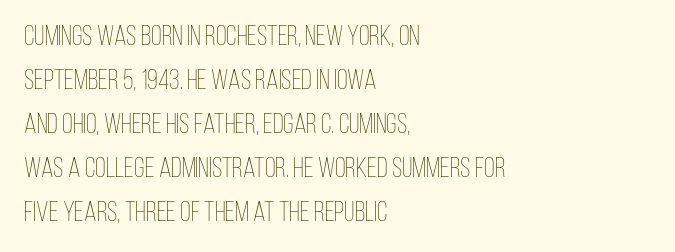
{"italic": "no", "bold": "no", "weight": "thin", "width": "condensed", "stroke_contrast": "low", "x_height": "large", "monospaced": "no", "underline": "no", "align": "left", "line_spacing": "normal", "line_spacing_ratio": 1.57, "letter_spacing": "normal", "letter_spacing_em": 0.0, "glyph_px": 28}
